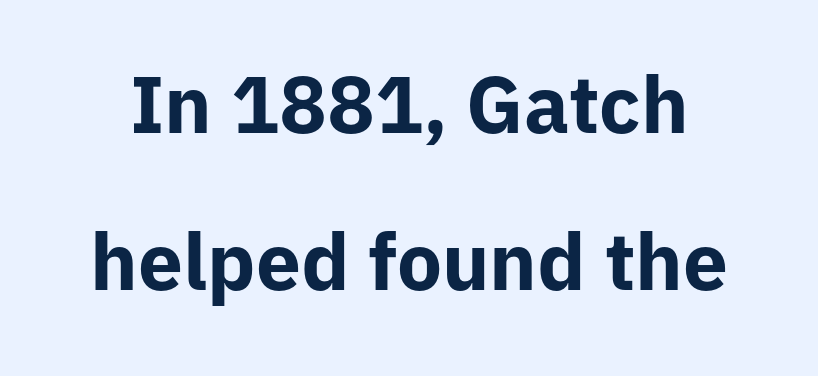
Q: Is the text bold? A: Yes.
Q: Is the text italic (slanted)? A: No, it is upright.
Q: Is the typeface a serif or a sans-serif typeface? A: Sans-serif.
Q: Is the text underlined? A: No.
Q: Is the spacing between letters normal or unusually wide? A: Normal.
Q: Is the spacing between lines tight, normal or loose? A: Loose.
Q: Width (condensed, normal, or wide)? A: Normal.
Q: Stroke contrast? A: Low.
Q: x-height? A: Medium.
Q: Monospaced? A: No.
